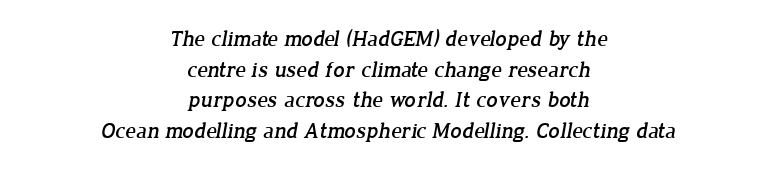
Clear beneath every line of the passage. The block of text has a typical density, with ordinary space between rows. One-word summary of the alignment: center. The tracking reads as untouched default to a designer's eye.
